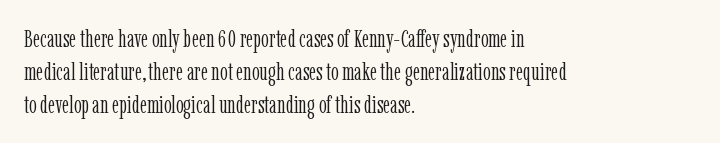
These lines stack with their left ends in a neat column. Letters rest on an invisible, unmarked baseline. The lines sit at an ordinary, default distance from one another. The type sits square on the baseline with zero lean. No letter is thick-stroked: the sample isn't bold. Default kerning and tracking; the words read as compact shapes.
